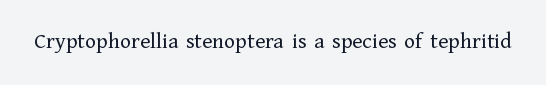
The image shows 23 px text type, upright; set normal letter spacing, not underlined.
